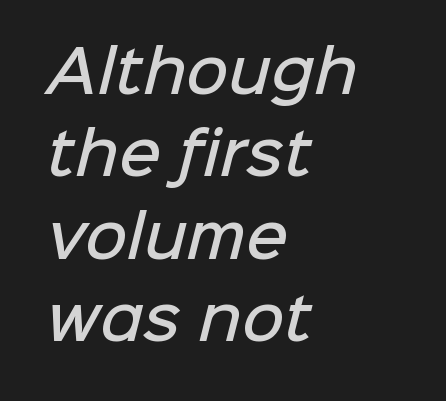
The line texture is even and compact thanks to regular tracking. Each letter's strokes conclude bluntly, with no projecting serifs. Is the block centered? No — it sits flush against the left margin. Notice how descenders clear the ascenders below comfortably — that's standard leading. A typesetter would call this proportional, since set widths differ per character.
